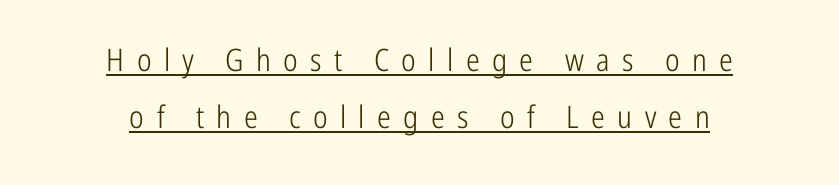
Is this a fixed-width face? No — the glyphs have proportional, varying widths. The tracking jumps out immediately: characters are airy and widely separated. The specimen reads as upright at a glance. These lines are composed in type without serifs.
